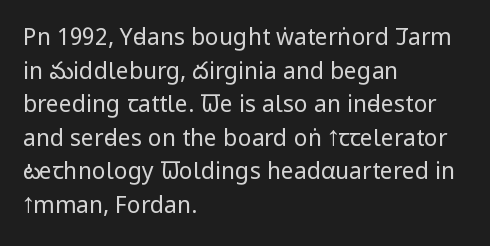
{"italic": "no", "bold": "no", "underline": "no", "align": "left", "line_spacing": "normal", "line_spacing_ratio": 1.46, "letter_spacing": "normal", "letter_spacing_em": 0.0, "glyph_px": 23}
